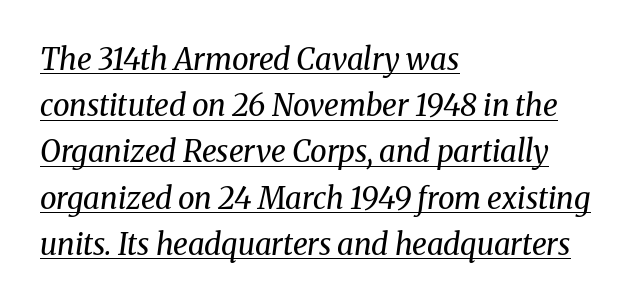
{"serif": "yes", "italic": "yes", "lean": "right", "slant_degrees": 8, "bold": "no", "weight": "regular", "width": "normal", "stroke_contrast": "medium", "x_height": "medium", "monospaced": "no", "underline": "yes", "align": "left", "line_spacing": "normal", "line_spacing_ratio": 1.54, "letter_spacing": "normal", "letter_spacing_em": 0.0, "glyph_px": 30}
